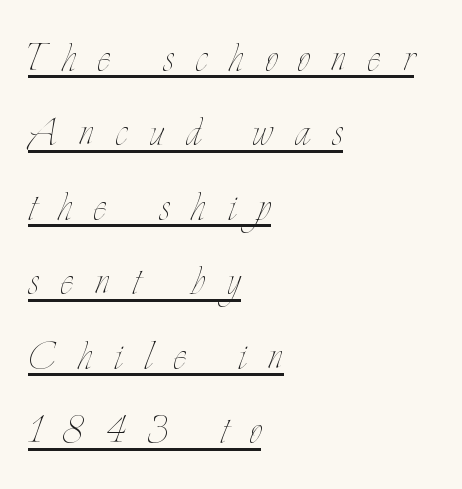
{"bold": "no", "weight": "thin", "width": "condensed", "stroke_contrast": "low", "x_height": "small", "monospaced": "no", "underline": "yes", "align": "left", "line_spacing": "normal", "line_spacing_ratio": 1.52, "letter_spacing": "wide", "letter_spacing_em": 0.45, "glyph_px": 49}
